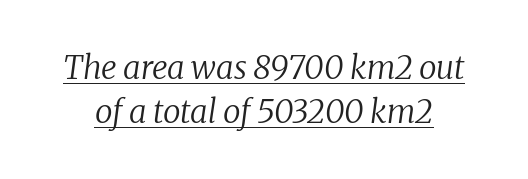
Q: Is the text bold? A: No.
Q: Is the text italic (slanted)? A: Yes, it leans right by about 8 degrees.
Q: Is the typeface a serif or a sans-serif typeface? A: Serif.
Q: Is the text underlined? A: Yes.
Q: Is the spacing between letters normal or unusually wide? A: Normal.
Q: Is the spacing between lines tight, normal or loose? A: Normal.
Q: Width (condensed, normal, or wide)? A: Normal.
Q: Stroke contrast? A: Low.
Q: x-height? A: Medium.
Q: Monospaced? A: No.
